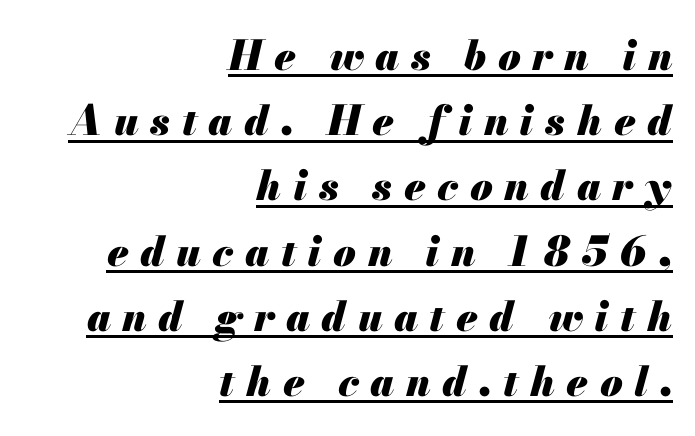
Compared with typical paragraphs, the rows here are spaced about the same. This rendering uses right alignment, leaving the left contour irregular. Heavy-handed strokes throughout: this text is bold. Do the characters align in a grid? No, the font is proportional. Italic? Definitely — the glyphs are oblique.
